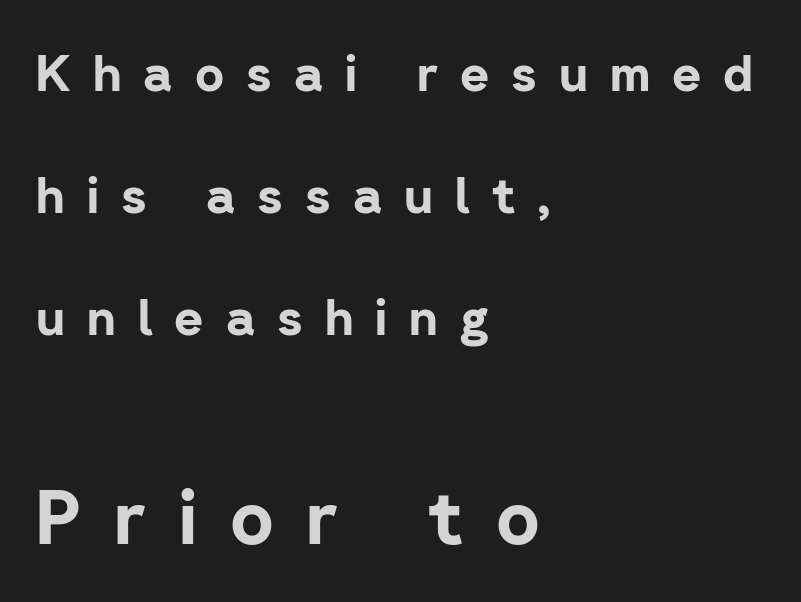
Q: Is the text bold? A: Yes.
Q: Is the text italic (slanted)? A: No, it is upright.
Q: Is the typeface a serif or a sans-serif typeface? A: Sans-serif.
Q: Is the text underlined? A: No.
Q: How is the paragraph aligned? A: Left-aligned.
Q: Is the spacing between letters normal or unusually wide? A: Unusually wide.
Q: Is the spacing between lines tight, normal or loose? A: Loose.
Q: Which block of text is set in a larger size, the first (top) or the second (bottom)? A: The second (bottom) one.
Q: Width (condensed, normal, or wide)? A: Normal.
Q: Stroke contrast? A: Low.
Q: x-height? A: Medium.
Q: Monospaced? A: No.
